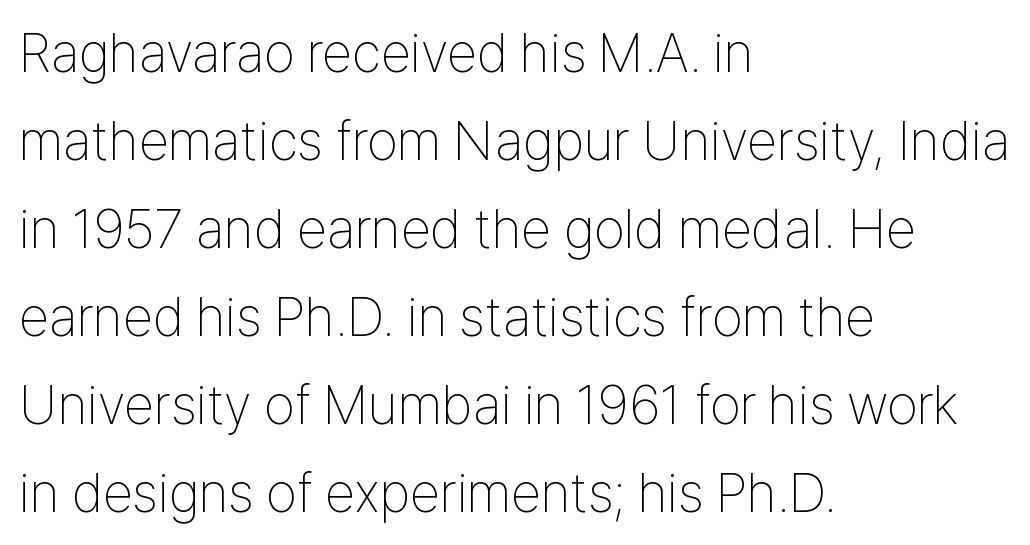
The image shows 55 px thin, condensed sans-serif type, upright; set left-aligned, normal line spacing (1.6x), normal letter spacing, not underlined; low stroke contrast and a medium x-height.
